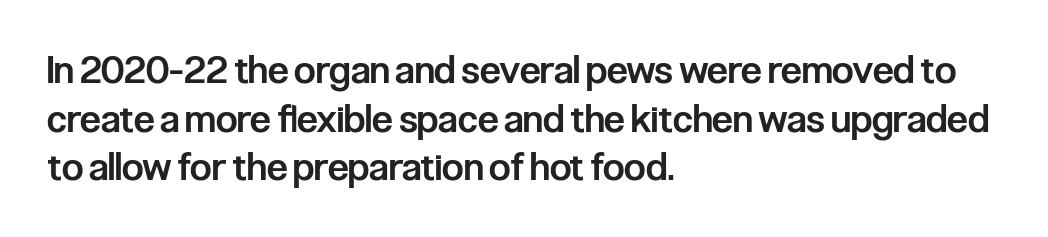
Each letter keeps its own natural width here, so spacing adapts to shape. The letterforms sit shoulder to shoulder at normal distance. A bare baseline throughout the passage. One glance says typical: line gaps are just what's usual.
